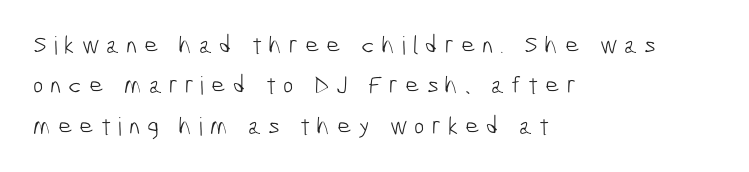
This block has exactly the height ordinary leading produces. This rendering uses left alignment, leaving the right contour irregular. Letter spacing: wide. The glyphs are unaccompanied by any horizontal stroke below them. Letters have the restrained weight of plain body copy at most.
